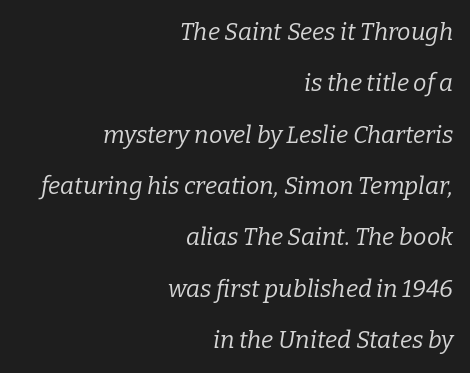
{"italic": "yes", "lean": "right", "slant_degrees": 9, "bold": "no", "underline": "no", "align": "right", "line_spacing": "loose", "line_spacing_ratio": 2.14, "letter_spacing": "normal", "letter_spacing_em": 0.0, "glyph_px": 24}
